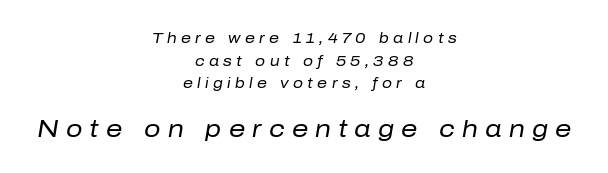
Q: Is the text bold? A: No.
Q: Is the text italic (slanted)? A: Yes, it leans right by about 10 degrees.
Q: Is the text underlined? A: No.
Q: How is the paragraph aligned? A: Centered.
Q: Is the spacing between letters normal or unusually wide? A: Unusually wide.
Q: Is the spacing between lines tight, normal or loose? A: Normal.
Q: Which block of text is set in a larger size, the first (top) or the second (bottom)? A: The second (bottom) one.
